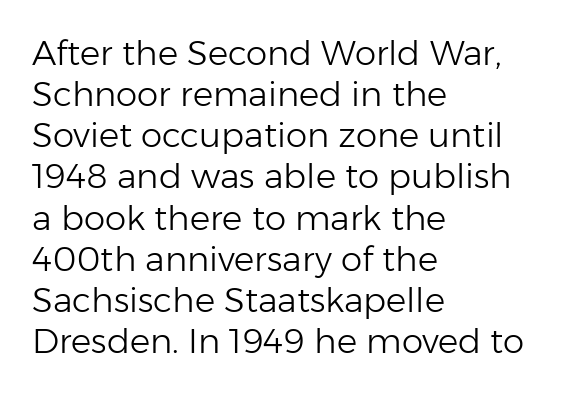
Serifs: no, the terminals of the letterforms are clean. The glyphs are unaccompanied by any horizontal stroke below them. The paragraph has a hard left edge and a soft right edge. Upright lettering throughout. These glyphs show unthickened strokes, regular width or finer.
